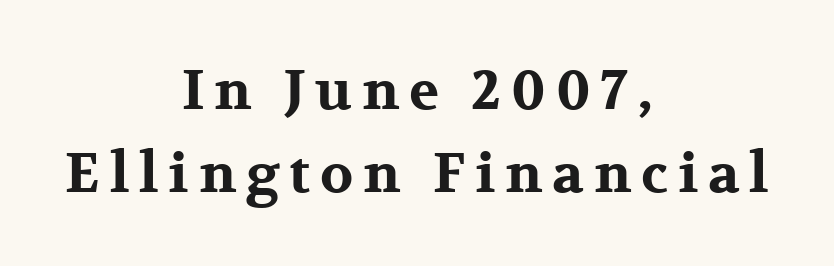
The image shows 55 px bold, wide serif type, upright; set centered, normal line spacing (1.51x), not underlined; medium stroke contrast and a medium x-height.
